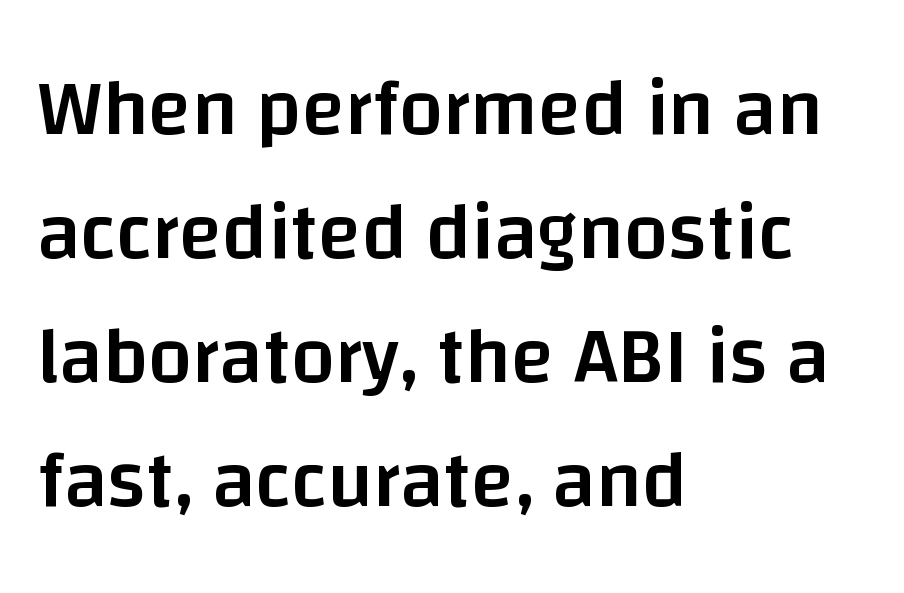
Q: Is the text bold? A: Semi-bold.
Q: Is the text italic (slanted)? A: No, it is upright.
Q: Is the typeface a serif or a sans-serif typeface? A: Sans-serif.
Q: Is the text underlined? A: No.
Q: How is the paragraph aligned? A: Left-aligned.
Q: Is the spacing between letters normal or unusually wide? A: Normal.
Q: Is the spacing between lines tight, normal or loose? A: Normal.
Q: Width (condensed, normal, or wide)? A: Normal.
Q: Stroke contrast? A: Low.
Q: x-height? A: Large.
Q: Monospaced? A: No.
